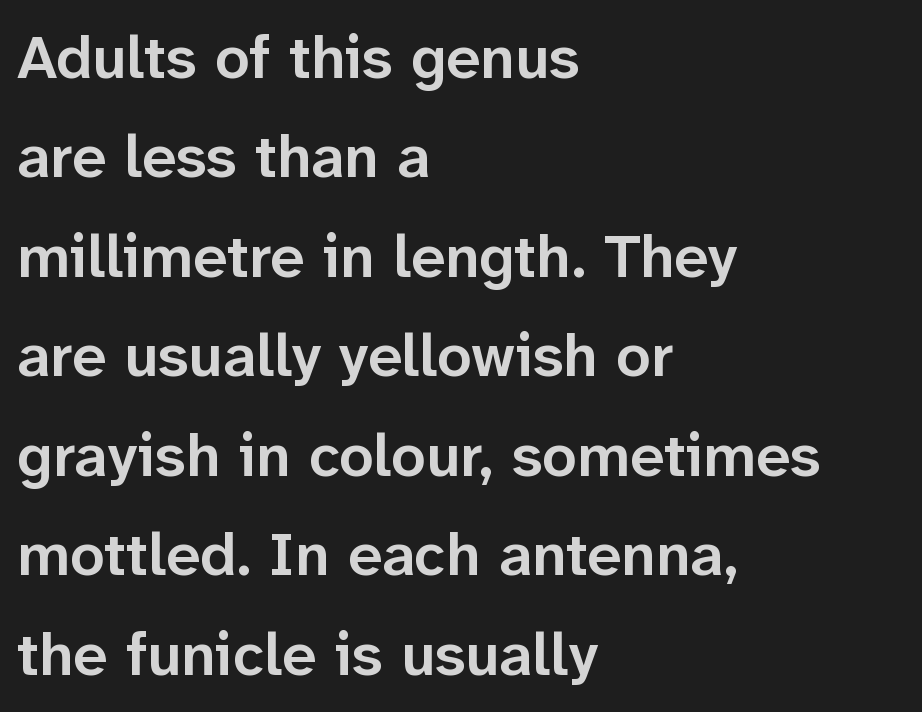
Q: Is the text bold? A: Semi-bold.
Q: Is the text italic (slanted)? A: No, it is upright.
Q: Is the typeface a serif or a sans-serif typeface? A: Sans-serif.
Q: Is the text underlined? A: No.
Q: How is the paragraph aligned? A: Left-aligned.
Q: Is the spacing between letters normal or unusually wide? A: Normal.
Q: Is the spacing between lines tight, normal or loose? A: Normal.
Q: Width (condensed, normal, or wide)? A: Normal.
Q: Stroke contrast? A: Low.
Q: x-height? A: Medium.
Q: Monospaced? A: No.
